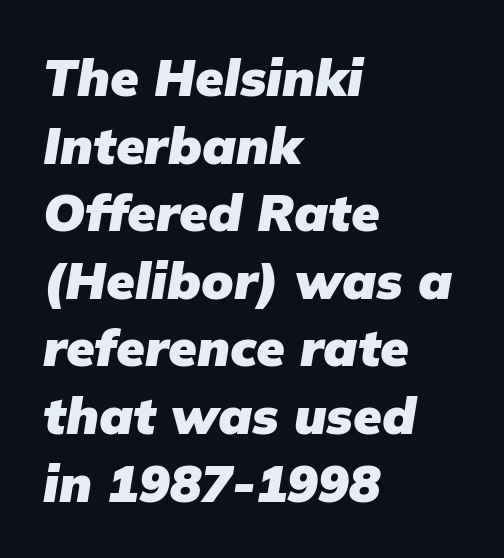
{"italic": "yes", "lean": "right", "slant_degrees": 9, "bold": "yes", "weight": "heavy", "width": "normal", "stroke_contrast": "low", "x_height": "medium", "monospaced": "no", "underline": "no", "align": "left", "line_spacing": "normal", "line_spacing_ratio": 1.3, "letter_spacing": "normal", "letter_spacing_em": 0.0, "glyph_px": 52}
